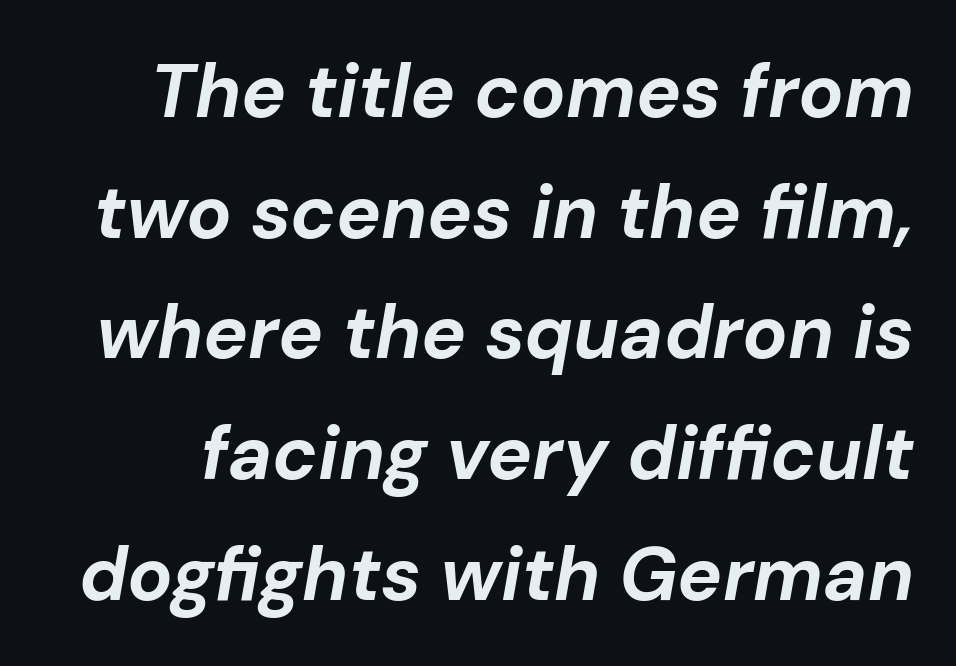
{"italic": "yes", "lean": "right", "slant_degrees": 10, "bold": "yes", "weight": "bold", "width": "normal", "stroke_contrast": "low", "x_height": "medium", "monospaced": "no", "underline": "no", "line_spacing": "normal", "line_spacing_ratio": 1.61, "letter_spacing": "normal", "letter_spacing_em": 0.0, "glyph_px": 75}
